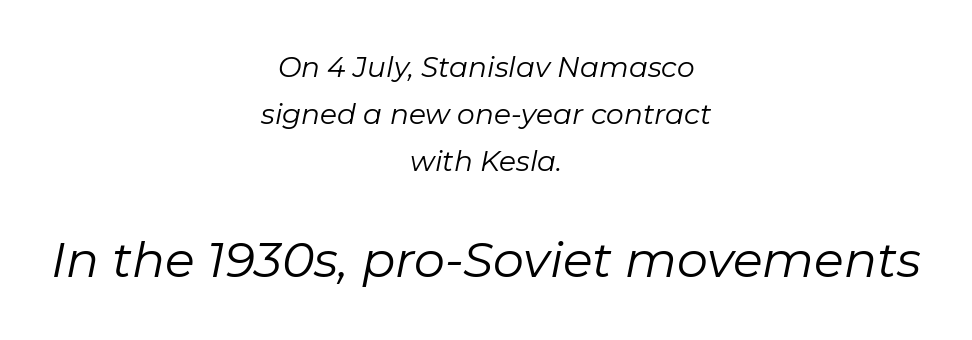
{"italic": "yes", "lean": "right", "slant_degrees": 11, "bold": "no", "weight": "regular", "width": "normal", "stroke_contrast": "low", "x_height": "medium", "monospaced": "no", "underline": "no", "align": "center", "line_spacing": "normal", "line_spacing_ratio": 1.68, "letter_spacing": "normal", "letter_spacing_em": 0.0, "larger_block": "second", "size_ratio": 1.75, "glyph_px": 49}
